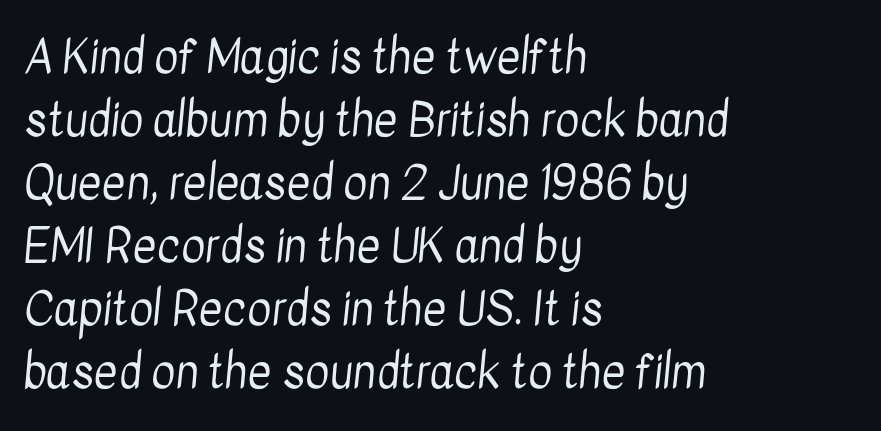
The image shows 46 px regular-weight, condensed sans-serif type; set left-aligned, normal line spacing (1.37x), normal letter spacing, not underlined; low stroke contrast and a medium x-height.
